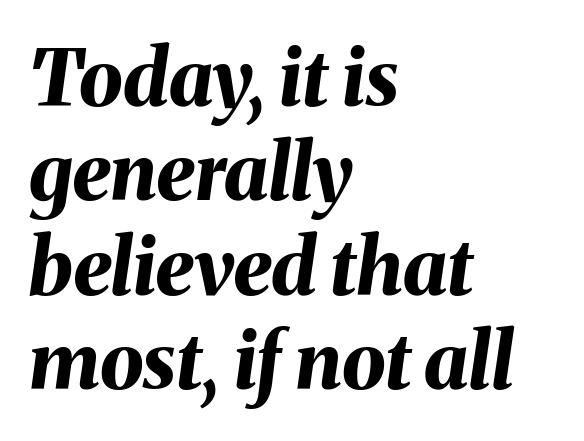
Q: Is the text bold? A: Yes.
Q: Is the text italic (slanted)? A: Yes, it leans right by about 8 degrees.
Q: Is the text underlined? A: No.
Q: How is the paragraph aligned? A: Left-aligned.
Q: Is the spacing between letters normal or unusually wide? A: Normal.
Q: Width (condensed, normal, or wide)? A: Normal.
Q: Stroke contrast? A: Medium.
Q: x-height? A: Medium.
Q: Monospaced? A: No.
